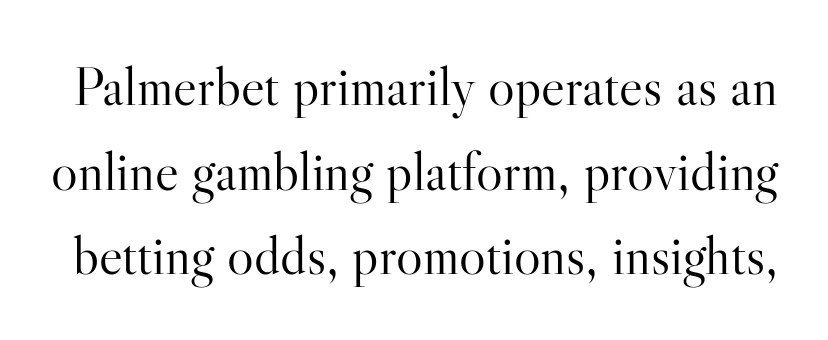
The image shows 56 px light serif type, upright; set normal line spacing (1.51x), normal letter spacing, not underlined; high stroke contrast and a small x-height.
